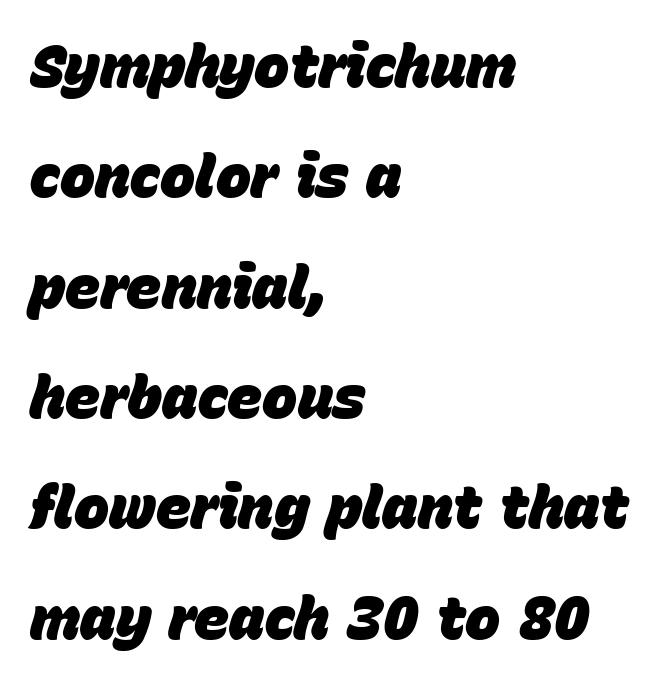
The paragraph shown leans on its left margin. Only glyphs here, with clear space below each row. Does extra space separate the letters? No, they use regular spacing. Spacing verdict: proportional, widths tailored to each character. The axis of the letterforms is tilted away from vertical. In terms of weight, the rendering is a true, heavy bold.
